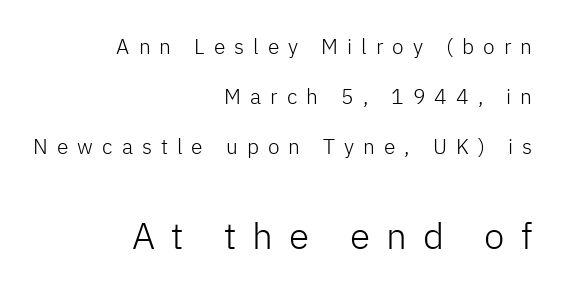
Q: Is the text bold? A: No.
Q: Is the text italic (slanted)? A: No, it is upright.
Q: Is the typeface a serif or a sans-serif typeface? A: Sans-serif.
Q: Is the text underlined? A: No.
Q: How is the paragraph aligned? A: Right-aligned.
Q: Is the spacing between letters normal or unusually wide? A: Unusually wide.
Q: Is the spacing between lines tight, normal or loose? A: Loose.
Q: Which block of text is set in a larger size, the first (top) or the second (bottom)? A: The second (bottom) one.
Q: Width (condensed, normal, or wide)? A: Normal.
Q: Stroke contrast? A: Low.
Q: x-height? A: Medium.
Q: Monospaced? A: No.
